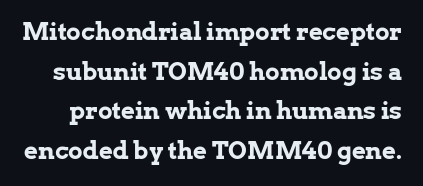
{"italic": "no", "bold": "yes", "underline": "no", "line_spacing": "normal", "line_spacing_ratio": 1.65, "letter_spacing": "normal", "letter_spacing_em": 0.0, "glyph_px": 24}
